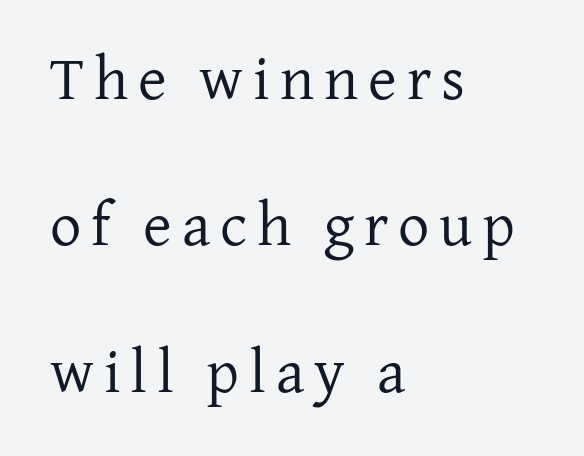
{"serif": "yes", "italic": "no", "bold": "no", "weight": "regular", "width": "normal", "stroke_contrast": "low", "x_height": "medium", "monospaced": "no", "underline": "no", "align": "left", "line_spacing": "loose", "line_spacing_ratio": 2.36, "glyph_px": 62}
